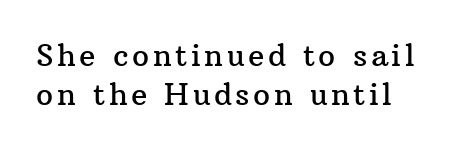
The image shows 30 px serif type, upright; set normal line spacing (1.31x), not underlined; medium stroke contrast and a medium x-height.
